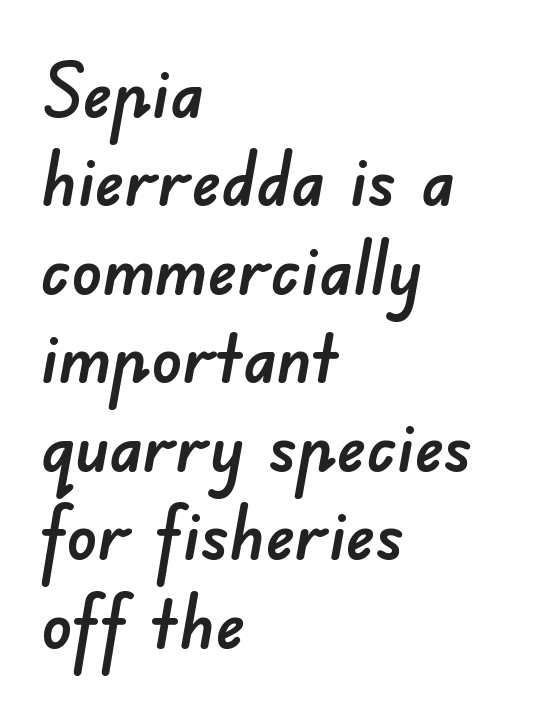
The gaps between neighbouring characters are ordinary and unremarkable. Does the type have serifs? No, each stem ends abruptly. Proportional: the letters do not fall into vertical columns. The space directly below the letters is spotless. The rag falls on the right side of this text block.
